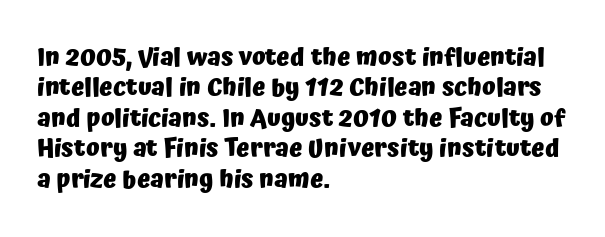
The image shows 25 px bold type, upright; set left-aligned, line spacing 1.22x, normal letter spacing, not underlined.
